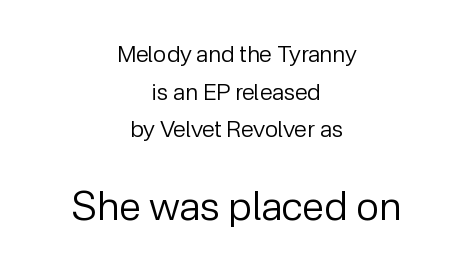
The image shows 40 px regular-weight sans-serif type, upright; set centered, normal line spacing (1.64x), normal letter spacing, not underlined; the second (bottom) block is 1.74x larger; low stroke contrast and a medium x-height.
